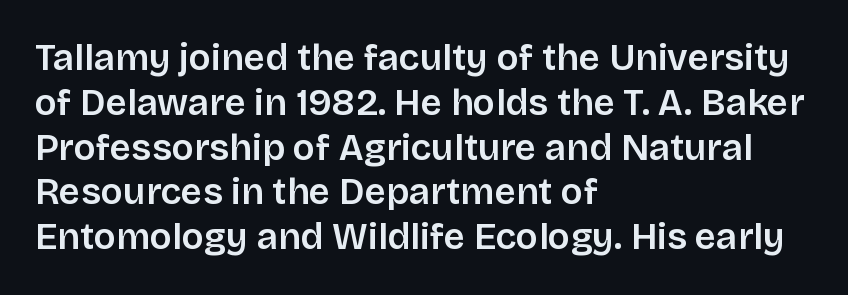
Just letters on the line, the space beneath them empty. A sans-serif font was chosen for this passage. Italic: no, the glyphs are upright roman. Is the block centered? No — it sits flush against the left margin.
